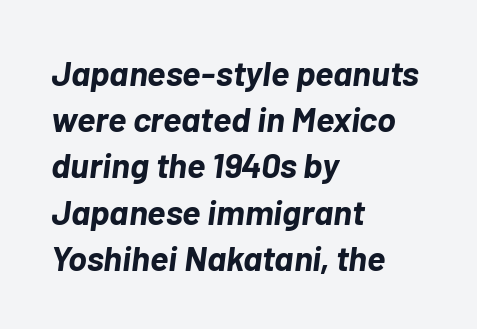
These lines are rendered in a variable-pitch font. Pretty heavy lettering here — definitely bold. Words float on clear page, feet unadorned. Caption: standard tracking, unaltered. Vertical spacing — default. The face used here has a pronounced slope to its letters.
